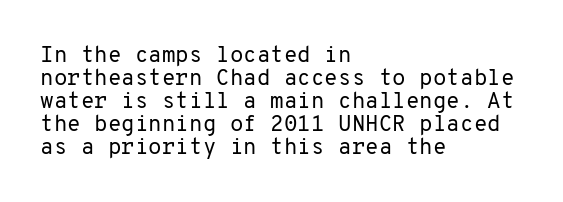
The image shows 22 px text type, upright; set left-aligned, tight line spacing (1.05x), normal letter spacing, not underlined.
